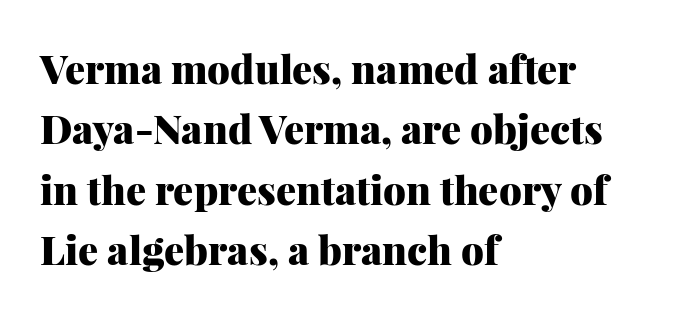
Style check: upright. The glyphs are unaccompanied by any horizontal stroke below them. Horizontal alignment here is leftward, the default for most running prose. Default kerning and tracking; the words read as compact shapes. These lines are rendered in a variable-pitch font.
